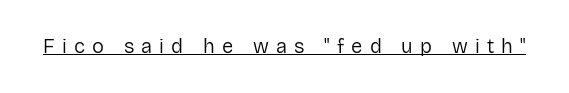
The image shows 20 px text type, upright; set unusually wide letter spacing (+0.36 em), underlined.
